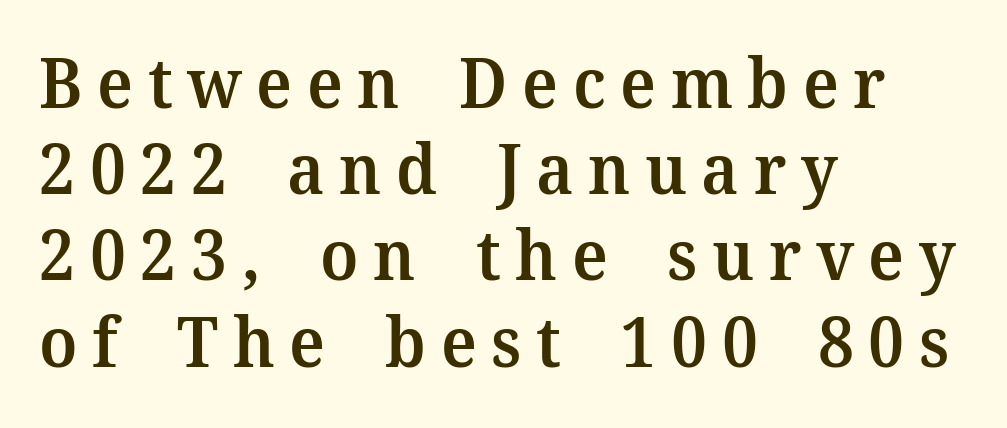
Q: Is the text bold? A: Semi-bold.
Q: Is the text italic (slanted)? A: No, it is upright.
Q: Is the typeface a serif or a sans-serif typeface? A: Serif.
Q: Is the text underlined? A: No.
Q: How is the paragraph aligned? A: Left-aligned.
Q: Is the spacing between letters normal or unusually wide? A: Unusually wide.
Q: Is the spacing between lines tight, normal or loose? A: Normal.
Q: Width (condensed, normal, or wide)? A: Normal.
Q: Stroke contrast? A: Medium.
Q: x-height? A: Medium.
Q: Monospaced? A: No.
